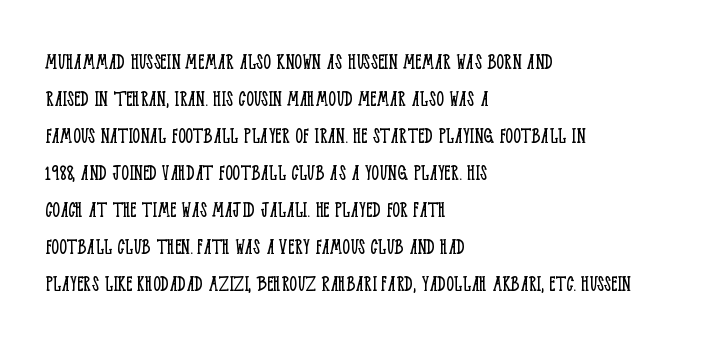
Q: Is the text bold? A: No.
Q: Is the text italic (slanted)? A: No, it is upright.
Q: Is the text underlined? A: No.
Q: How is the paragraph aligned? A: Left-aligned.
Q: Is the spacing between letters normal or unusually wide? A: Normal.
Q: Is the spacing between lines tight, normal or loose? A: Normal.
